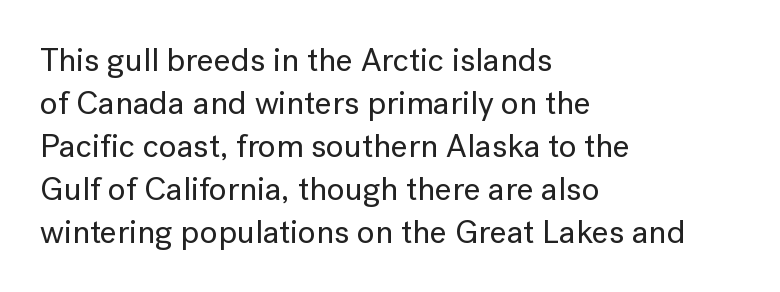
Think of a printed novel: that variable character pitch is what you see here. How would I describe the line gaps? Plain and ordinary. A typesetter would mark this as roman, not italic. Nope, no serifs anywhere on these letters.
